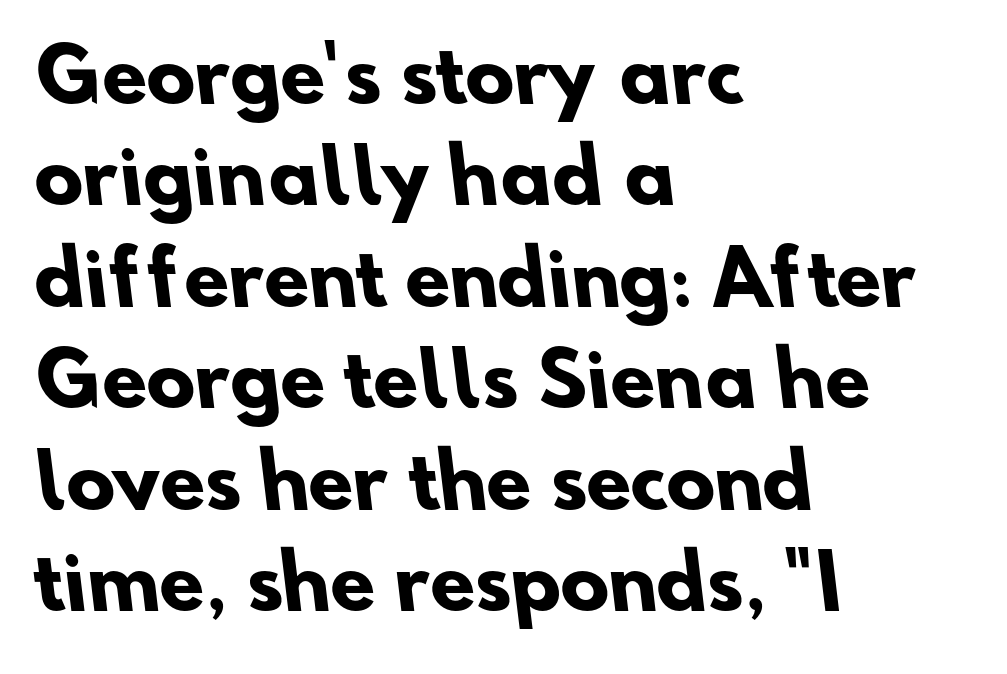
The image shows 73 px heavy sans-serif type; set left-aligned, normal line spacing (1.39x), normal letter spacing, not underlined; low stroke contrast and a small x-height.
